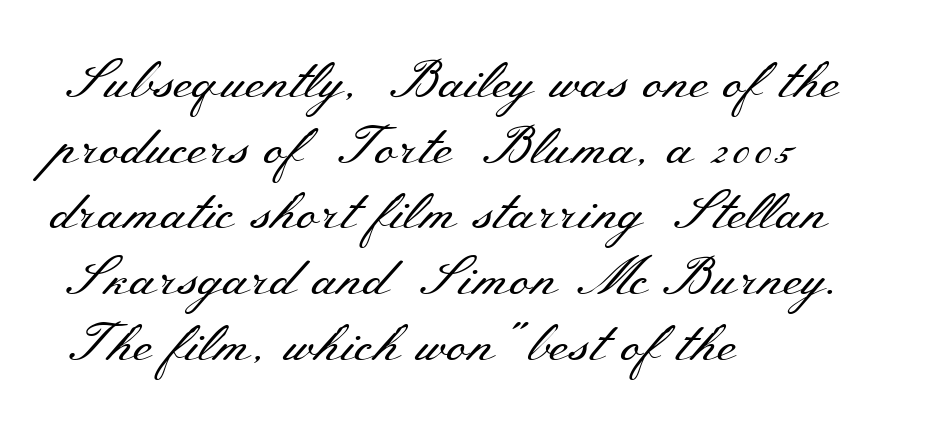
The image shows 53 px regular-weight, wide serif type; set left-aligned, line spacing 1.24x, normal letter spacing, not underlined; medium stroke contrast and a small x-height.
